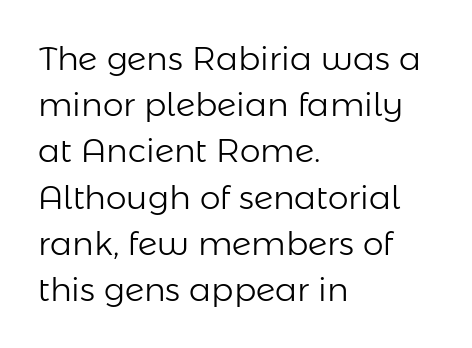
The image shows 33 px light sans-serif type, upright; set left-aligned, normal line spacing (1.4x), normal letter spacing, not underlined; low stroke contrast and a medium x-height.
